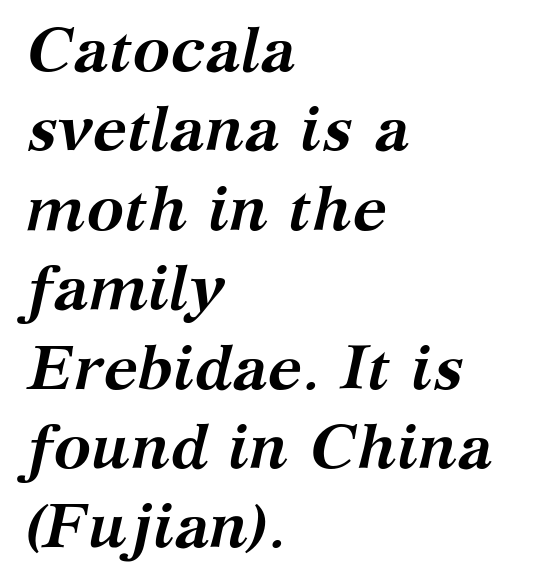
Q: Is the text bold? A: Yes.
Q: Is the text italic (slanted)? A: Yes, it leans right by about 12 degrees.
Q: Is the typeface a serif or a sans-serif typeface? A: Serif.
Q: Is the text underlined? A: No.
Q: How is the paragraph aligned? A: Left-aligned.
Q: Is the spacing between letters normal or unusually wide? A: Normal.
Q: Is the spacing between lines tight, normal or loose? A: Normal.
Q: Width (condensed, normal, or wide)? A: Normal.
Q: Stroke contrast? A: Medium.
Q: x-height? A: Medium.
Q: Monospaced? A: No.
